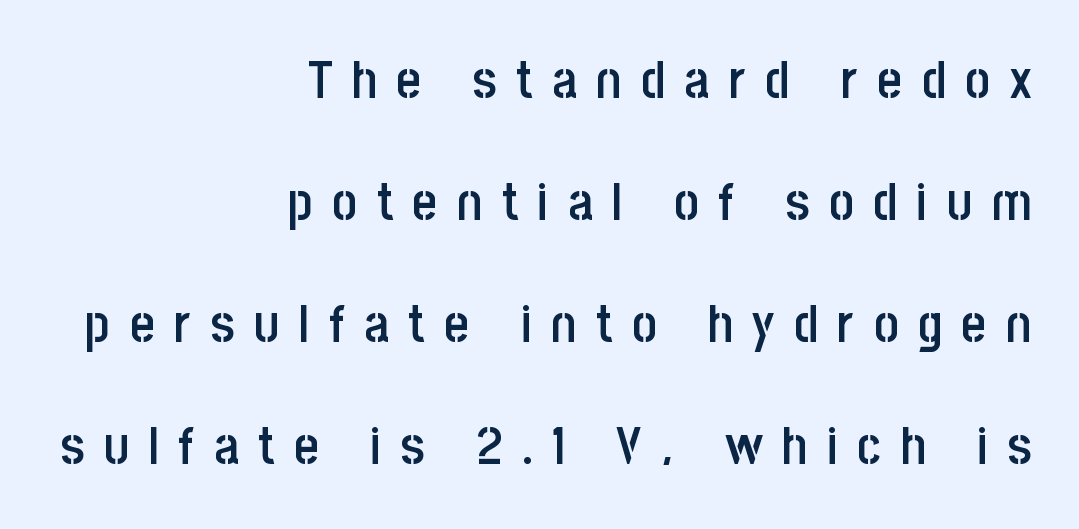
Q: Is the text bold? A: Semi-bold.
Q: Is the text italic (slanted)? A: No, it is upright.
Q: Is the typeface a serif or a sans-serif typeface? A: Sans-serif.
Q: Is the text underlined? A: No.
Q: How is the paragraph aligned? A: Right-aligned.
Q: Is the spacing between letters normal or unusually wide? A: Unusually wide.
Q: Is the spacing between lines tight, normal or loose? A: Loose.
Q: Width (condensed, normal, or wide)? A: Condensed.
Q: Stroke contrast? A: Low.
Q: x-height? A: Large.
Q: Monospaced? A: No.
